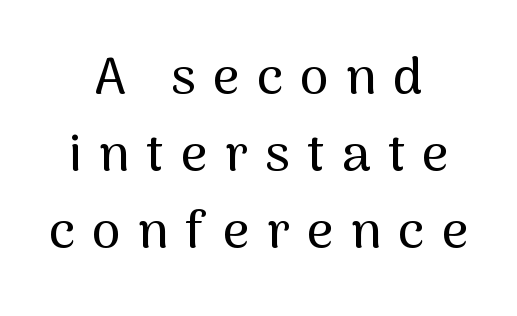
{"serif": "no", "italic": "no", "width": "normal", "stroke_contrast": "medium", "x_height": "medium", "monospaced": "no", "underline": "no", "align": "center", "line_spacing": "normal", "line_spacing_ratio": 1.48, "letter_spacing": "wide", "letter_spacing_em": 0.33, "glyph_px": 52}
